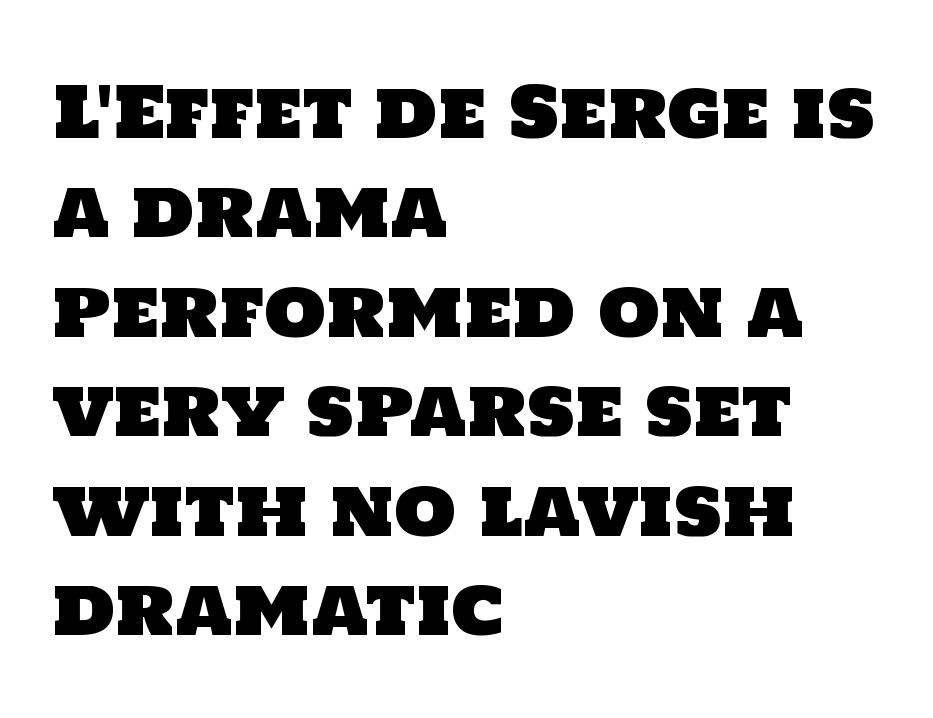
Q: Is the typeface a serif or a sans-serif typeface? A: Sans-serif.
Q: Is the text underlined? A: No.
Q: How is the paragraph aligned? A: Left-aligned.
Q: Is the spacing between letters normal or unusually wide? A: Normal.
Q: Is the spacing between lines tight, normal or loose? A: Normal.
Q: Width (condensed, normal, or wide)? A: Normal.
Q: Stroke contrast? A: Low.
Q: x-height? A: Large.
Q: Monospaced? A: No.
